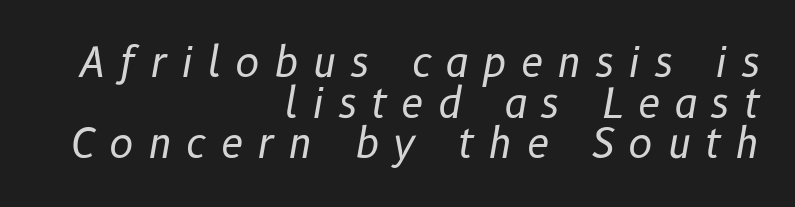
The glyphs look as if they've been sheared to an angle. A typesetter would call this leading minimal, almost set solid. A typesetter would call this heavily tracked-out type. The typeface has the unassuming heft of standard copy or less. The rendering uses natural spacing where letterforms have individual widths. These lines are set flush right with a ragged left edge.
